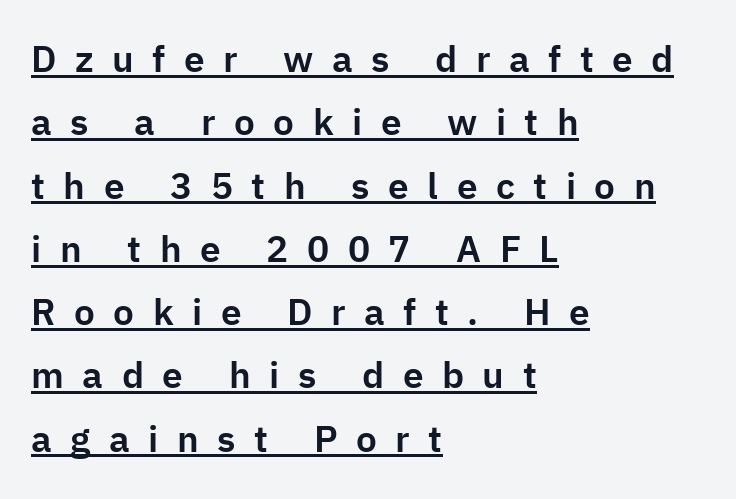
{"serif": "no", "italic": "no", "width": "normal", "stroke_contrast": "low", "x_height": "medium", "monospaced": "no", "underline": "yes", "align": "left", "line_spacing_ratio": 1.71, "letter_spacing": "wide", "letter_spacing_em": 0.5, "glyph_px": 37}
